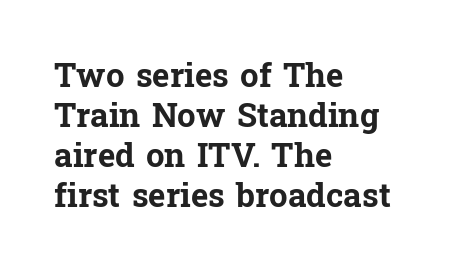
{"serif": "yes", "italic": "no", "bold": "yes", "weight": "bold", "width": "normal", "stroke_contrast": "low", "x_height": "medium", "monospaced": "no", "underline": "no", "align": "left", "line_spacing_ratio": 1.21, "letter_spacing": "normal", "letter_spacing_em": 0.0, "glyph_px": 33}
